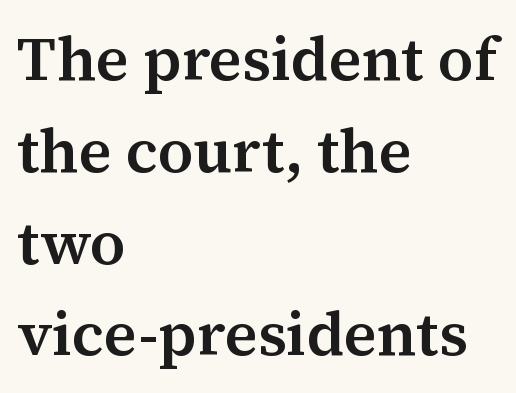
Glance below the letters and you will spot only blank space. This sample is left-justified, so line endings fall wherever the words run out. Small tapered or slab feet sit at the stroke ends, so this counts as serif. Rendered with straight, roman letterforms. A typesetter would call this proportional, since set widths differ per character. Students, this is semibold: more ink than regular, less than bold.
